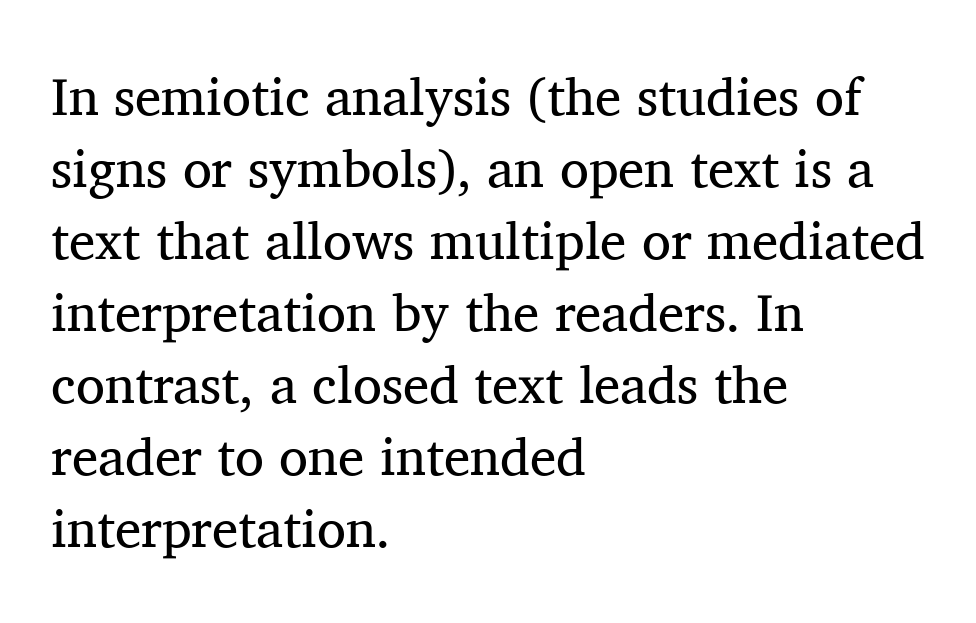
Q: Is the text bold? A: No.
Q: Is the text italic (slanted)? A: No, it is upright.
Q: Is the typeface a serif or a sans-serif typeface? A: Serif.
Q: Is the text underlined? A: No.
Q: How is the paragraph aligned? A: Left-aligned.
Q: Is the spacing between letters normal or unusually wide? A: Normal.
Q: Is the spacing between lines tight, normal or loose? A: Normal.
Q: Width (condensed, normal, or wide)? A: Normal.
Q: Stroke contrast? A: Medium.
Q: x-height? A: Medium.
Q: Monospaced? A: No.
